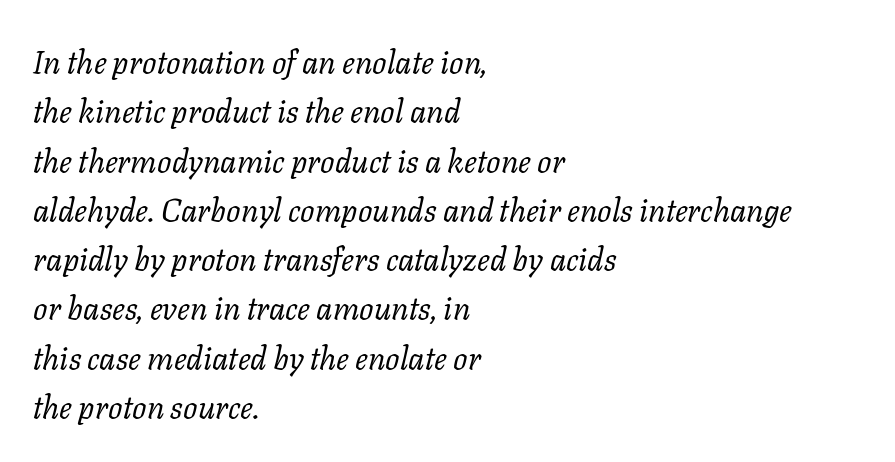
{"serif": "yes", "italic": "yes", "lean": "right", "slant_degrees": 11, "bold": "no", "weight": "regular", "width": "normal", "stroke_contrast": "low", "x_height": "medium", "monospaced": "no", "underline": "no", "align": "left", "line_spacing": "normal", "line_spacing_ratio": 1.54, "letter_spacing": "normal", "letter_spacing_em": 0.0, "glyph_px": 32}
